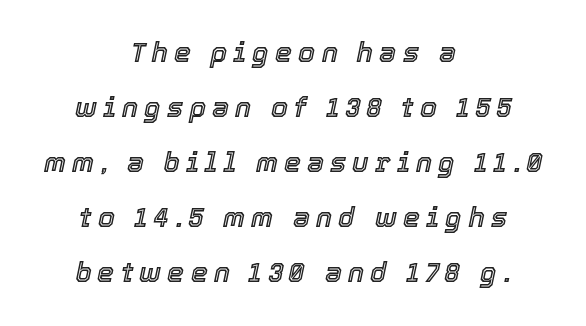
Leftover space on each line is divided equally before and after the words. The face used here has a pronounced slope to its letters. Clear beneath every line of the passage. The gaps between neighbouring characters are conspicuously large. A typesetter would call this leading open, well beyond the default.
